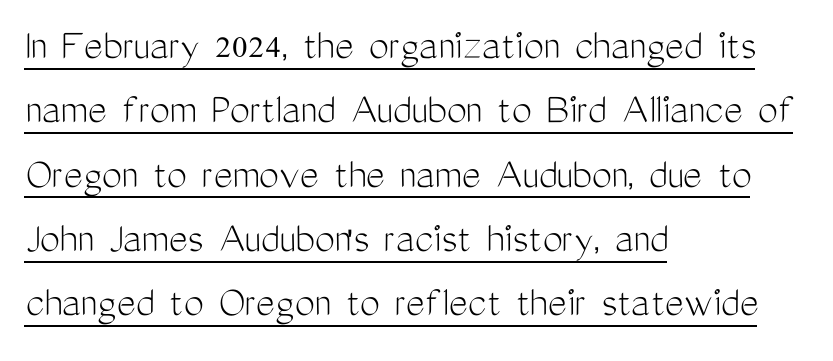
A typesetter would call this proportional, since set widths differ per character. Alignment: flush left. This sample keeps an unexceptional amount of space between lines. Characters remain perfectly vertical along every line. Somebody hit Ctrl+U on this one — the words are underlined. A quiet, ordinary-to-light weight characterises the typeface.
